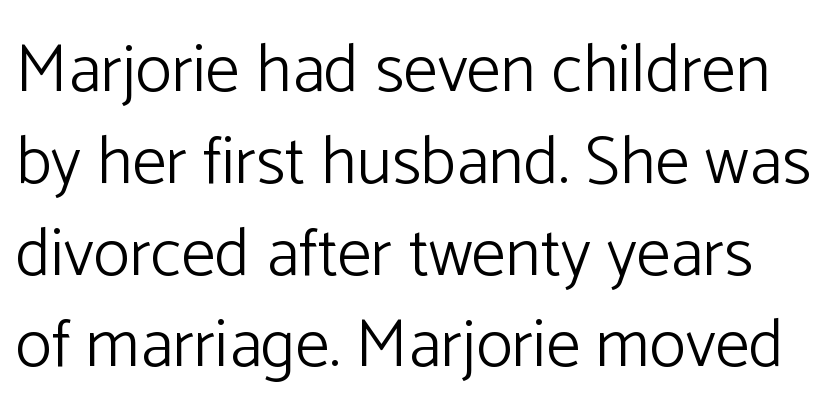
You could not count columns in this text — the font is proportionally spaced. Any mark beneath the type? The region is blank. Nope, no serifs anywhere on these letters. Look at the tracking — it's just the regular setting, nothing added. Notice how the stems are strictly vertical — no italics here. A normal amount of white space separates one row of letters from the next.
